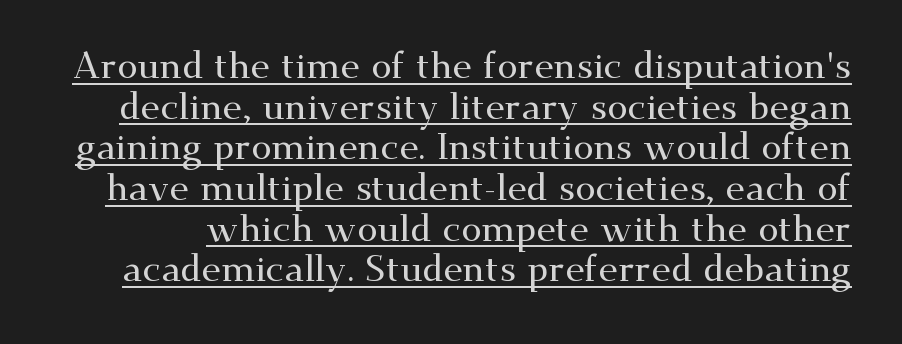
{"serif": "yes", "italic": "no", "width": "wide", "stroke_contrast": "medium", "x_height": "small", "monospaced": "no", "underline": "yes", "line_spacing": "tight", "line_spacing_ratio": 1.1, "letter_spacing": "normal", "letter_spacing_em": 0.0, "glyph_px": 37}
